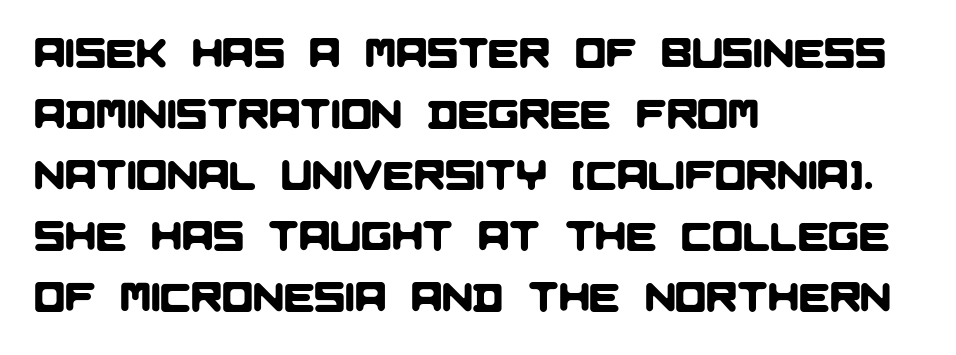
The image shows 41 px sans-serif type; set left-aligned, normal line spacing (1.49x), normal letter spacing, not underlined; low stroke contrast and a large x-height.
